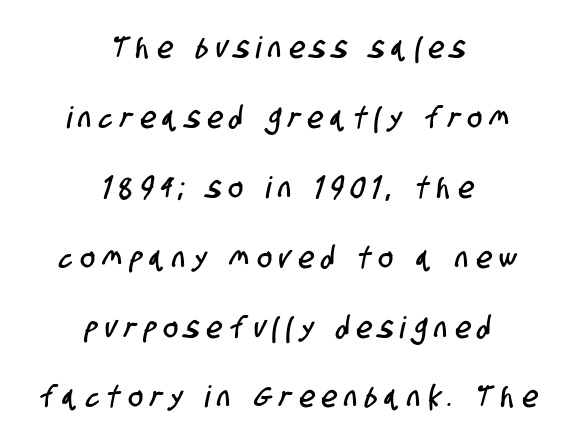
The image shows 30 px condensed sans-serif type; set centered, loose line spacing (2.33x), unusually wide letter spacing (+0.27 em), not underlined; low stroke contrast and a large x-height.
